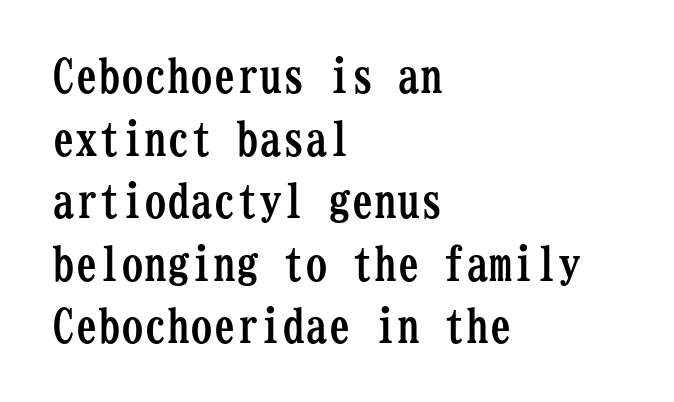
Has an underline been added? It has not. Students, this is bold: see how much ink each stroke carries. Italic? Not at all — the glyphs are vertical. Line spacing here is normal. Layout note: lines flush left. To sum up the face: it has serifs.
